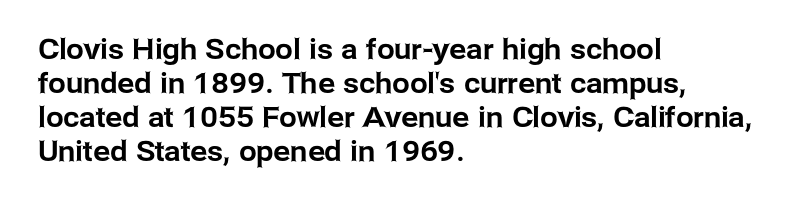
The image shows 28 px sans-serif type, upright; set left-aligned, line spacing 1.22x, normal letter spacing, not underlined; low stroke contrast and a medium x-height.
